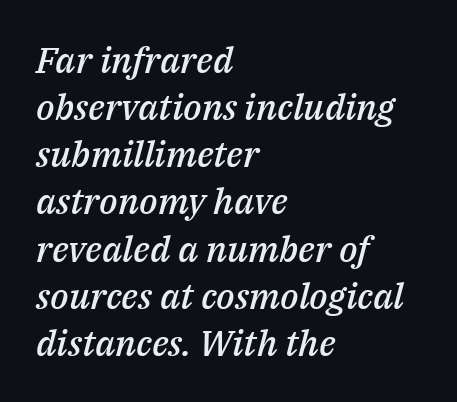
The image shows 36 px semibold type, italic (leaning right); set left-aligned, normal line spacing (1.31x), normal letter spacing, not underlined; medium stroke contrast and a medium x-height.
